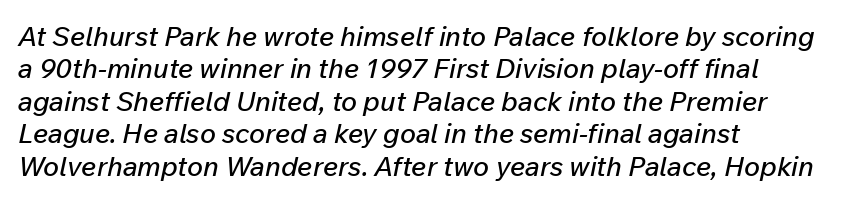
Q: Is the text italic (slanted)? A: Yes, it leans right by about 12 degrees.
Q: Is the text underlined? A: No.
Q: How is the paragraph aligned? A: Left-aligned.
Q: Is the spacing between letters normal or unusually wide? A: Normal.
